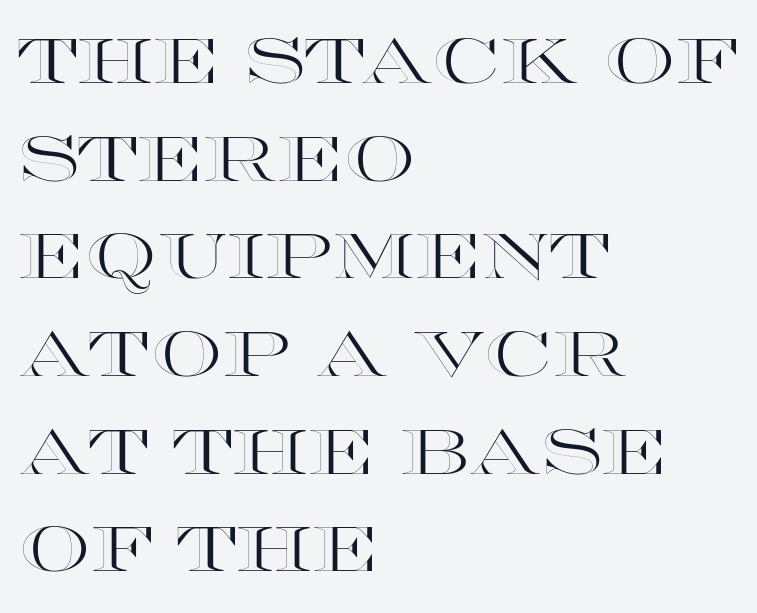
Q: Is the text italic (slanted)? A: No, it is upright.
Q: Is the text underlined? A: No.
Q: How is the paragraph aligned? A: Left-aligned.
Q: Is the spacing between letters normal or unusually wide? A: Normal.
Q: Is the spacing between lines tight, normal or loose? A: Normal.
Q: Width (condensed, normal, or wide)? A: Wide.
Q: x-height? A: Large.
Q: Monospaced? A: No.
